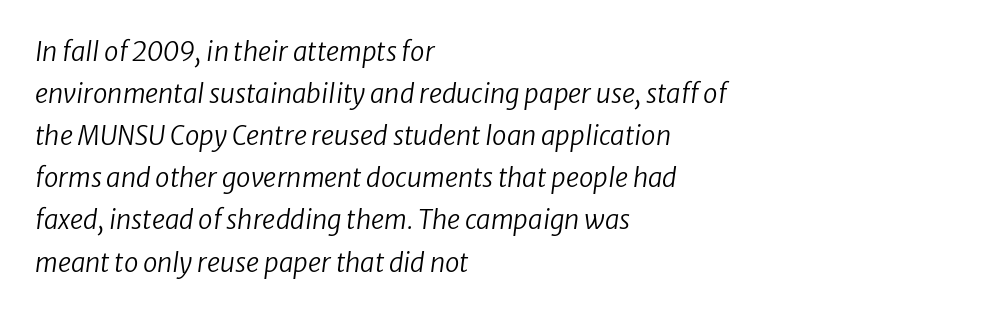
The image shows 26 px text type, italic (leaning right); set left-aligned, normal line spacing (1.62x), normal letter spacing, not underlined.
